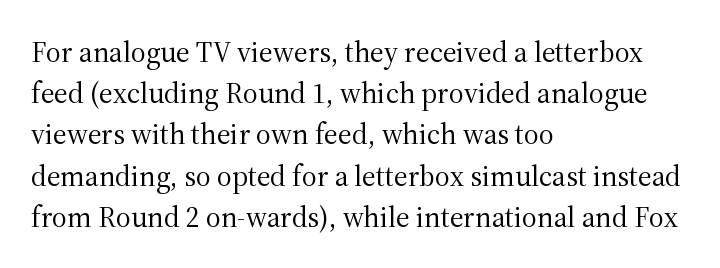
Q: Is the text bold? A: No.
Q: Is the text italic (slanted)? A: No, it is upright.
Q: Is the typeface a serif or a sans-serif typeface? A: Serif.
Q: Is the text underlined? A: No.
Q: How is the paragraph aligned? A: Left-aligned.
Q: Is the spacing between letters normal or unusually wide? A: Normal.
Q: Is the spacing between lines tight, normal or loose? A: Normal.
Q: Width (condensed, normal, or wide)? A: Normal.
Q: Stroke contrast? A: Medium.
Q: x-height? A: Medium.
Q: Monospaced? A: No.
